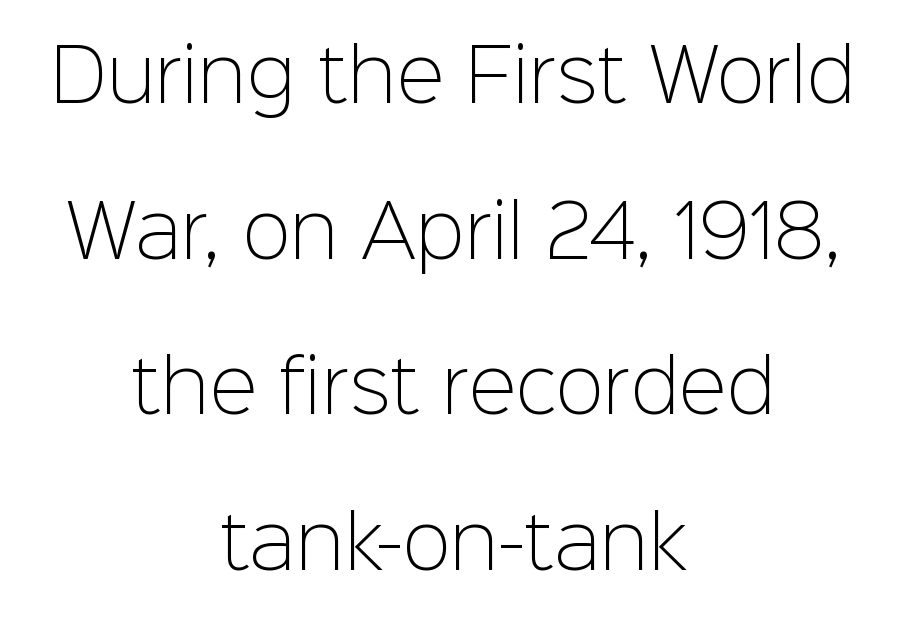
The image shows 72 px light sans-serif type, upright; set centered, loose line spacing (2.16x), normal letter spacing, not underlined; low stroke contrast and a medium x-height.
